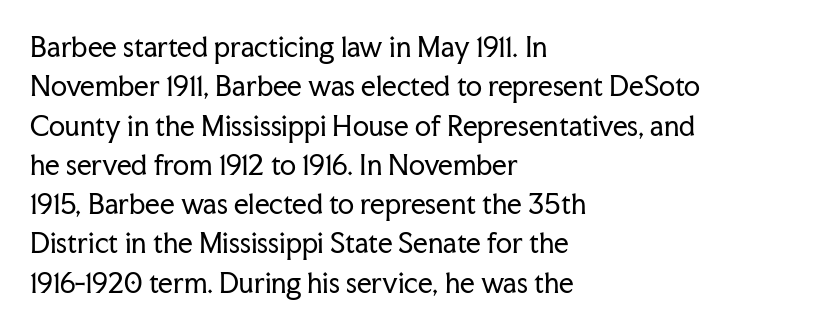
{"italic": "no", "bold": "no", "underline": "no", "align": "left", "line_spacing": "normal", "line_spacing_ratio": 1.51, "letter_spacing": "normal", "letter_spacing_em": 0.0, "glyph_px": 26}
